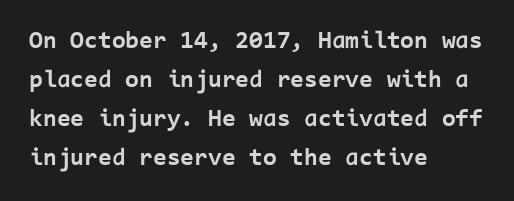
The image shows 25 px bold type, upright; set left-aligned, normal line spacing (1.56x), normal letter spacing, not underlined.
